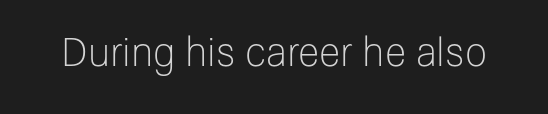
The letters advance in unequal steps, a hallmark of proportional type. Type style note: lacks serifs. Compared with typical body copy, the letter spacing here is the same. Heft: none added — not bold. Notice how the stems are strictly vertical — no italics here. Beneath every word, the page is bare.
